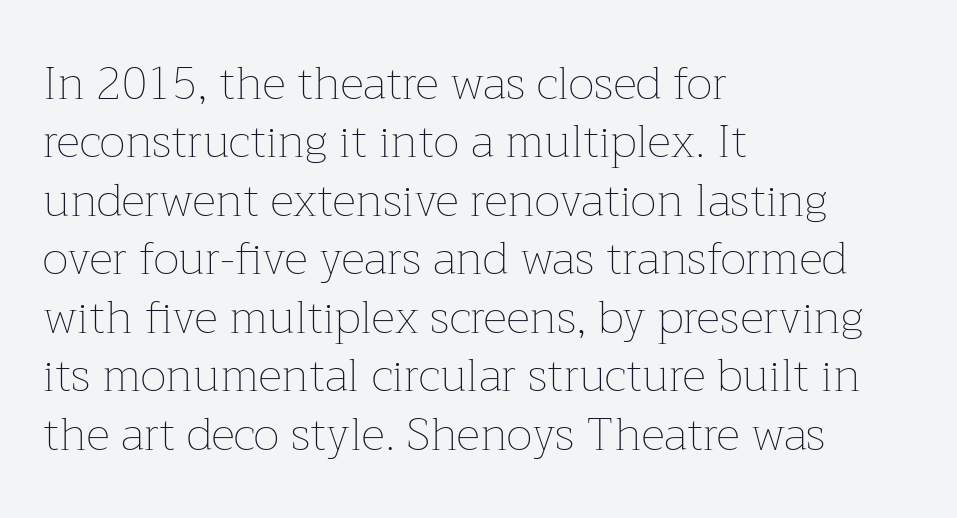
Here the glyphs are tracked normally, forming tight word shapes. A bare baseline throughout the passage. Is there any slant? The stems are plumb. Each letter keeps its own natural width here, so spacing adapts to shape.
